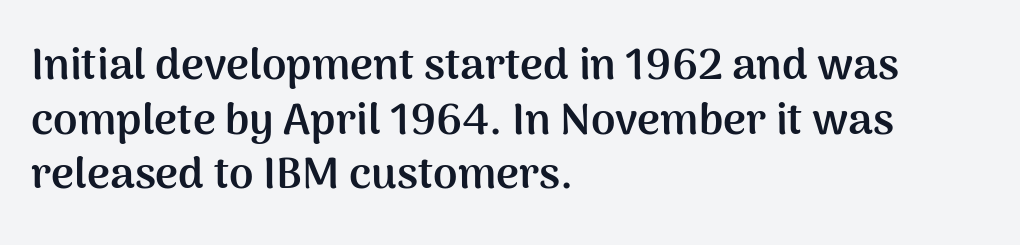
{"serif": "no", "italic": "no", "bold": "yes", "weight": "semibold", "width": "normal", "stroke_contrast": "medium", "x_height": "medium", "monospaced": "no", "underline": "no", "align": "left", "line_spacing_ratio": 1.24, "letter_spacing": "normal", "letter_spacing_em": 0.0, "glyph_px": 44}
